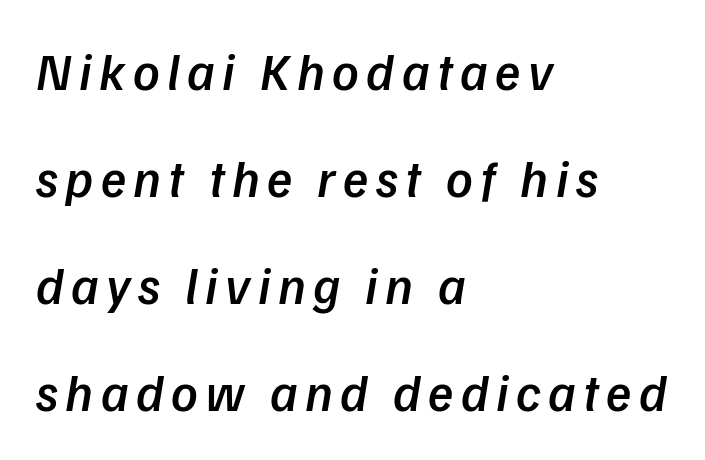
The image shows 52 px semibold type, italic (leaning right); set left-aligned, loose line spacing (2.06x), not underlined; low stroke contrast and a medium x-height.
